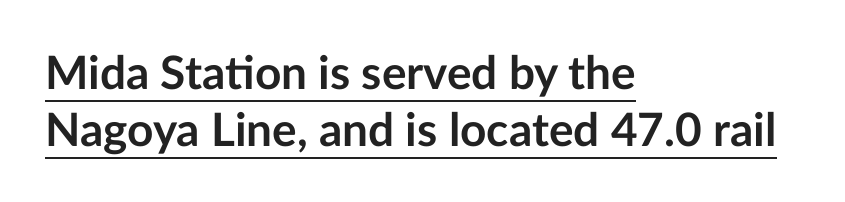
The image shows 46 px semibold sans-serif type, upright; set left-aligned, line spacing 1.24x, normal letter spacing, underlined; low stroke contrast and a medium x-height.
